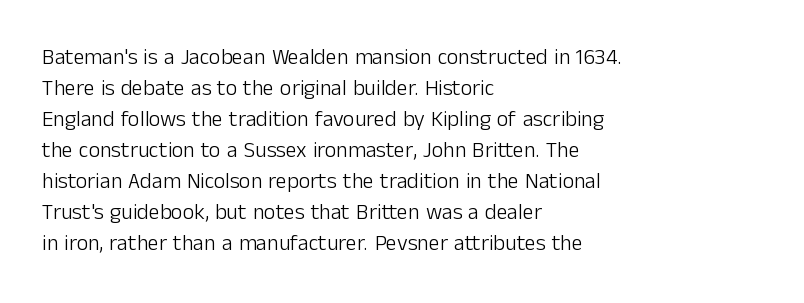
{"italic": "no", "bold": "no", "underline": "no", "align": "left", "line_spacing": "normal", "line_spacing_ratio": 1.41, "letter_spacing": "normal", "letter_spacing_em": 0.0, "glyph_px": 22}
